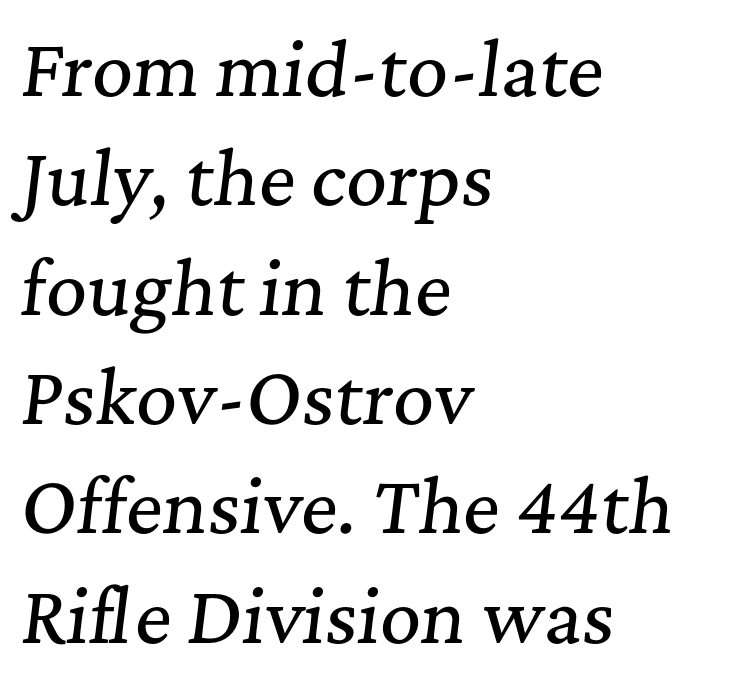
{"serif": "yes", "italic": "yes", "lean": "right", "slant_degrees": 7, "width": "normal", "stroke_contrast": "medium", "x_height": "medium", "monospaced": "no", "underline": "no", "align": "left", "line_spacing": "normal", "line_spacing_ratio": 1.54, "letter_spacing": "normal", "letter_spacing_em": 0.0, "glyph_px": 71}
